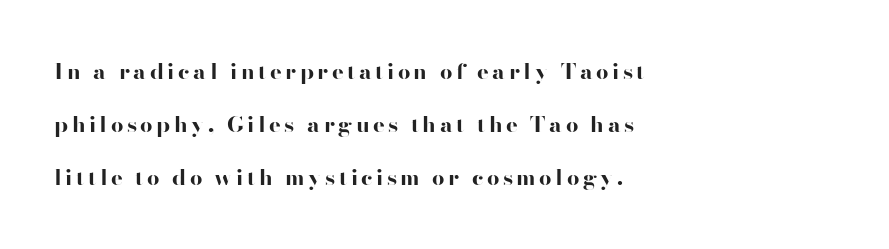
Q: Is the text bold? A: Yes.
Q: Is the text italic (slanted)? A: No, it is upright.
Q: Is the text underlined? A: No.
Q: How is the paragraph aligned? A: Left-aligned.
Q: Is the spacing between lines tight, normal or loose? A: Loose.
